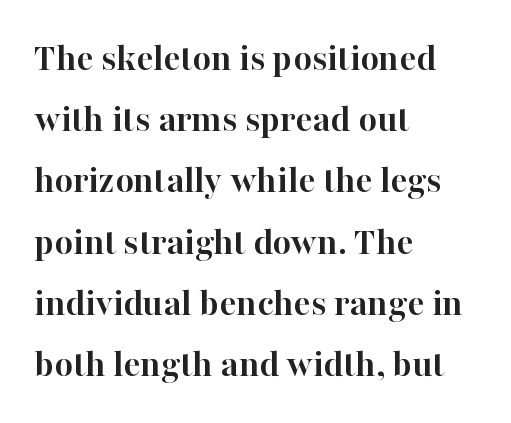
Q: Is the text bold? A: Yes.
Q: Is the text italic (slanted)? A: No, it is upright.
Q: Is the typeface a serif or a sans-serif typeface? A: Serif.
Q: Is the text underlined? A: No.
Q: How is the paragraph aligned? A: Left-aligned.
Q: Is the spacing between letters normal or unusually wide? A: Normal.
Q: Is the spacing between lines tight, normal or loose? A: Normal.
Q: Width (condensed, normal, or wide)? A: Normal.
Q: Stroke contrast? A: High.
Q: x-height? A: Medium.
Q: Monospaced? A: No.
